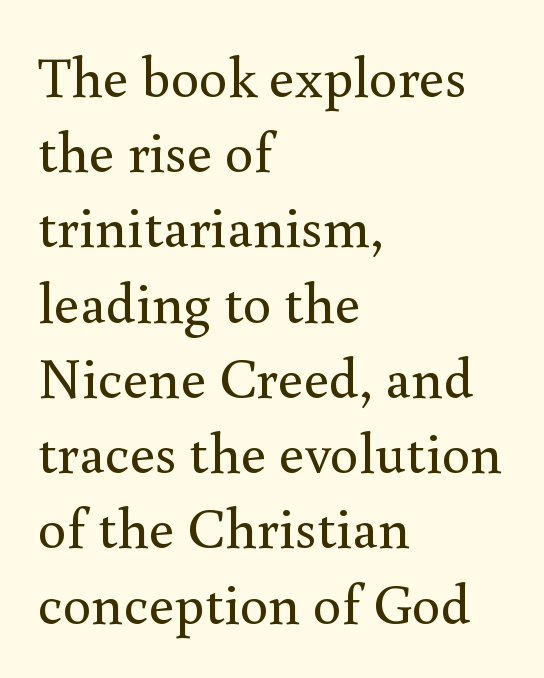
{"serif": "yes", "italic": "no", "bold": "no", "weight": "regular", "width": "normal", "x_height": "small", "monospaced": "no", "underline": "no", "align": "left", "line_spacing": "normal", "line_spacing_ratio": 1.32, "letter_spacing": "normal", "letter_spacing_em": 0.0, "glyph_px": 57}
